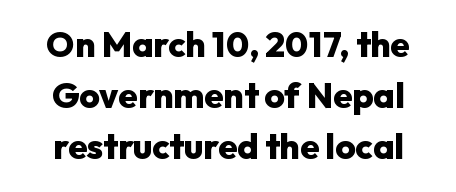
The face used here is proportionally spaced, like ordinary book or web type. Heavy-handed strokes throughout: this text is bold. It's the straight-up-and-down kind of type. Each row of text sits above clean, open space. Baseline-to-baseline distance is the conventional proportion of letter height. Compared with typical body copy, the letter spacing here is the same.
